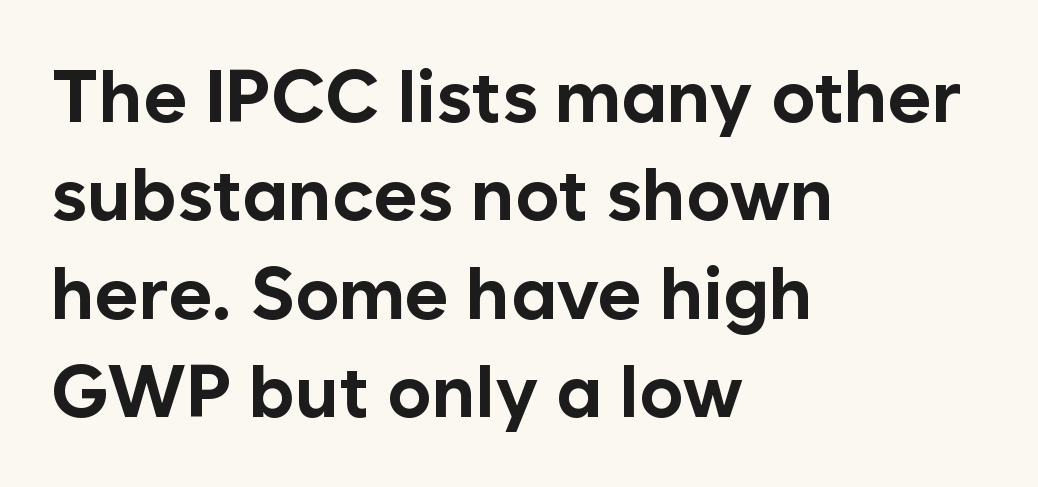
Q: Is the text bold? A: Yes.
Q: Is the text italic (slanted)? A: No, it is upright.
Q: Is the typeface a serif or a sans-serif typeface? A: Sans-serif.
Q: Is the text underlined? A: No.
Q: How is the paragraph aligned? A: Left-aligned.
Q: Is the spacing between letters normal or unusually wide? A: Normal.
Q: Is the spacing between lines tight, normal or loose? A: Normal.
Q: Width (condensed, normal, or wide)? A: Normal.
Q: Stroke contrast? A: Low.
Q: x-height? A: Medium.
Q: Monospaced? A: No.
